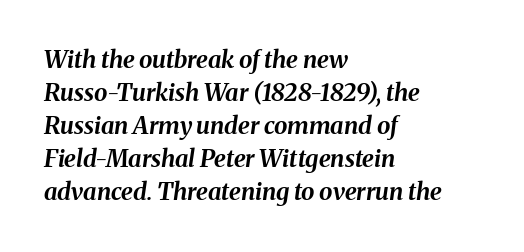
Q: Is the text bold? A: Yes.
Q: Is the text italic (slanted)? A: Yes, it leans right by about 8 degrees.
Q: Is the text underlined? A: No.
Q: How is the paragraph aligned? A: Left-aligned.
Q: Is the spacing between letters normal or unusually wide? A: Normal.
Q: Is the spacing between lines tight, normal or loose? A: Normal.
